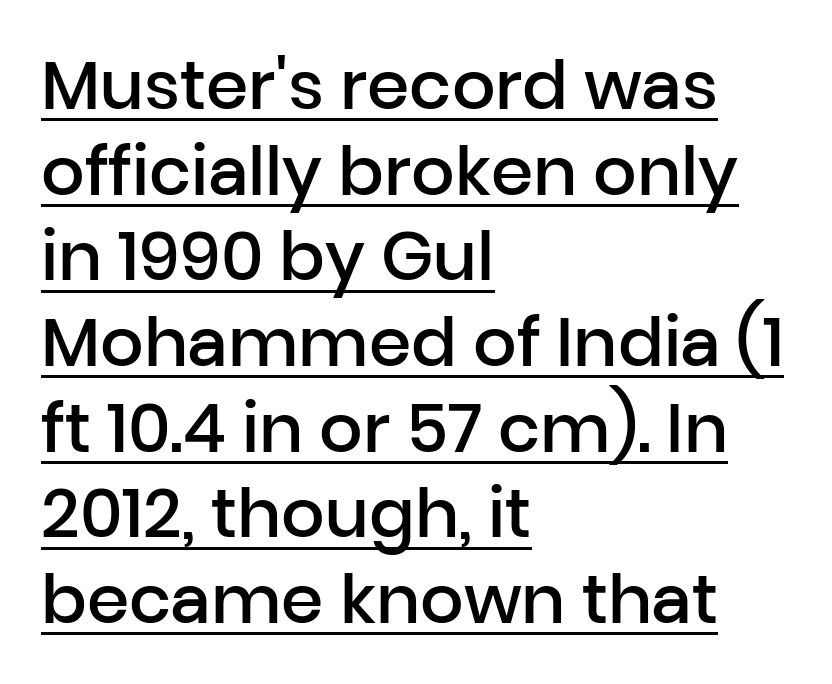
Underlined type. The axis of the letterforms is exactly vertical. Compared with typical body copy, the letter spacing here is the same. Here the designer chose a conventional face with non-uniform glyph widths.
